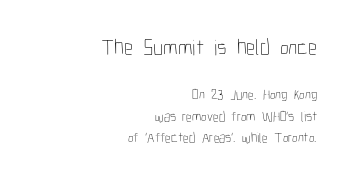
The image shows 22 px text type, upright; set right-aligned, normal line spacing (1.53x), normal letter spacing, not underlined; the first (top) block is 1.57x larger.
